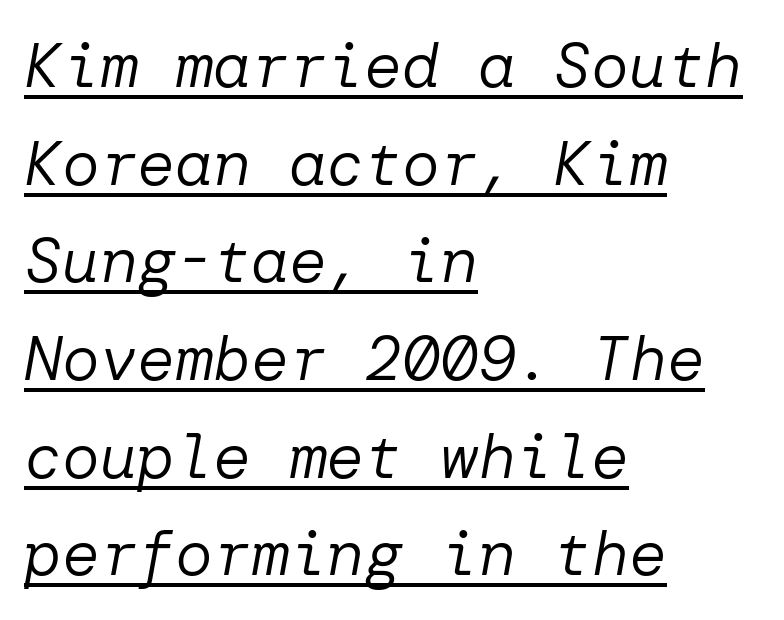
{"italic": "yes", "lean": "right", "slant_degrees": 10, "bold": "no", "weight": "regular", "width": "normal", "stroke_contrast": "low", "x_height": "medium", "underline": "yes", "align": "left", "line_spacing": "normal", "line_spacing_ratio": 1.55, "letter_spacing": "normal", "letter_spacing_em": 0.0, "glyph_px": 63}
